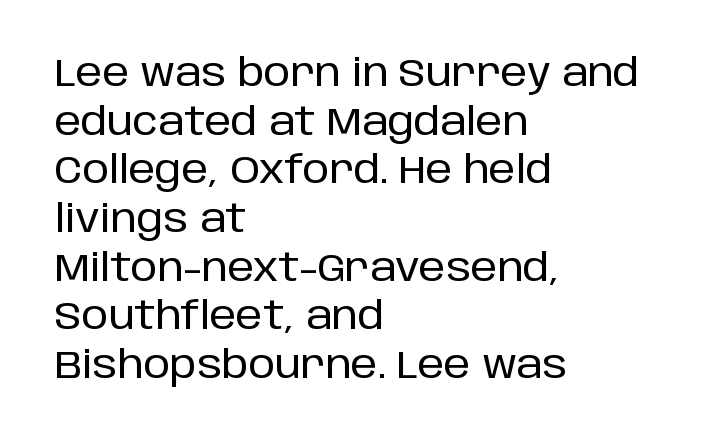
Q: Is the text italic (slanted)? A: No, it is upright.
Q: Is the typeface a serif or a sans-serif typeface? A: Sans-serif.
Q: Is the text underlined? A: No.
Q: How is the paragraph aligned? A: Left-aligned.
Q: Is the spacing between letters normal or unusually wide? A: Normal.
Q: Is the spacing between lines tight, normal or loose? A: Normal.
Q: Width (condensed, normal, or wide)? A: Normal.
Q: Stroke contrast? A: Low.
Q: x-height? A: Large.
Q: Monospaced? A: No.
